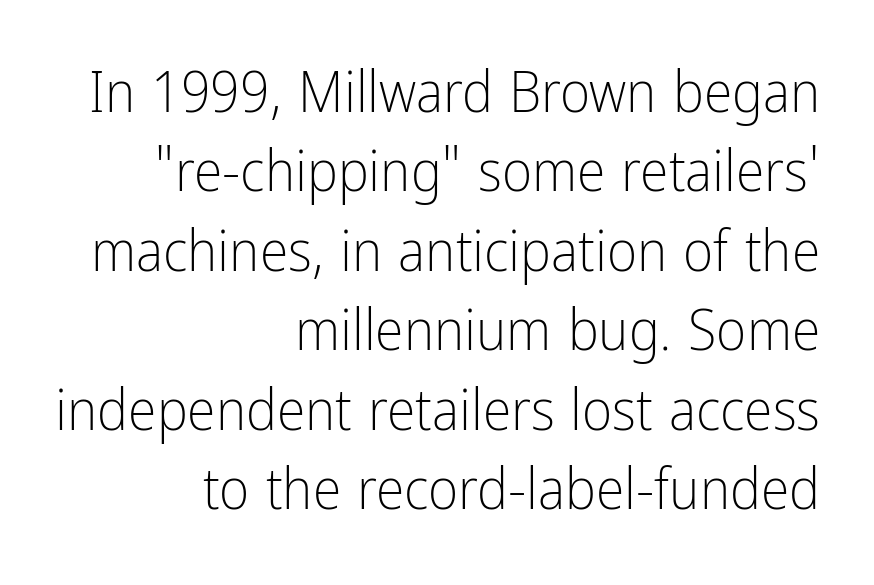
Q: Is the text bold? A: No.
Q: Is the text italic (slanted)? A: No, it is upright.
Q: Is the typeface a serif or a sans-serif typeface? A: Sans-serif.
Q: Is the text underlined? A: No.
Q: How is the paragraph aligned? A: Right-aligned.
Q: Is the spacing between letters normal or unusually wide? A: Normal.
Q: Is the spacing between lines tight, normal or loose? A: Normal.
Q: Width (condensed, normal, or wide)? A: Condensed.
Q: Stroke contrast? A: Low.
Q: x-height? A: Medium.
Q: Monospaced? A: No.
